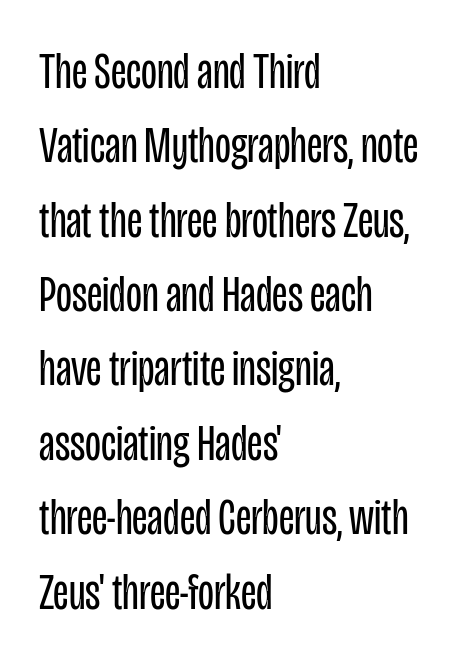
The image shows 52 px regular-weight, condensed sans-serif type, upright; set left-aligned, normal line spacing (1.43x), normal letter spacing, not underlined; low stroke contrast and a large x-height.
